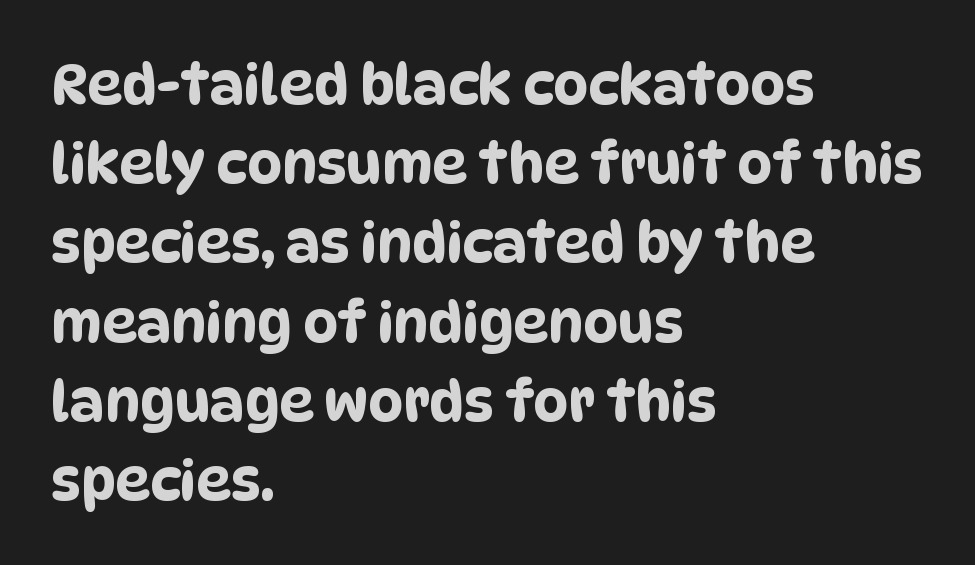
These lines are rendered in a variable-pitch font. The passage shown stacks its lines at a standard gap. Nobody drew a line under any word here. A sans-serif font was chosen for this passage.
